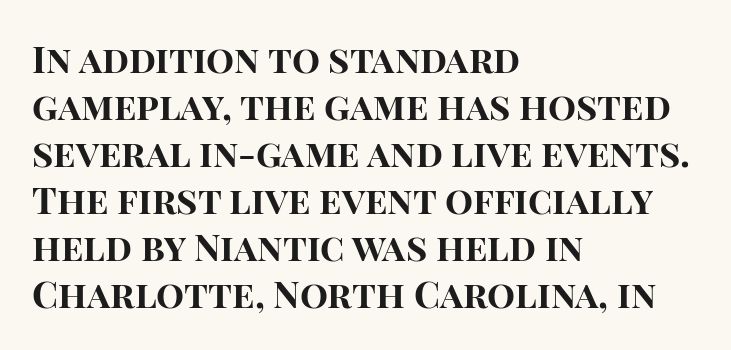
No italicization has been applied; the sample stays upright. The passage shown is typed in a proportional face where columns would drift. Type without underlining. The type is set solid horizontally, with unmodified tracking. Note: no serifs on the glyphs. Alignment: flush left.
